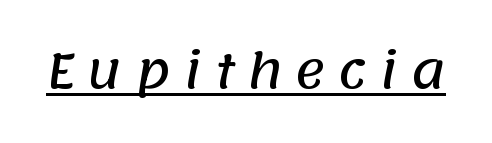
The image shows 48 px sans-serif type; set unusually wide letter spacing (+0.25 em), underlined; low stroke contrast and a large x-height.
